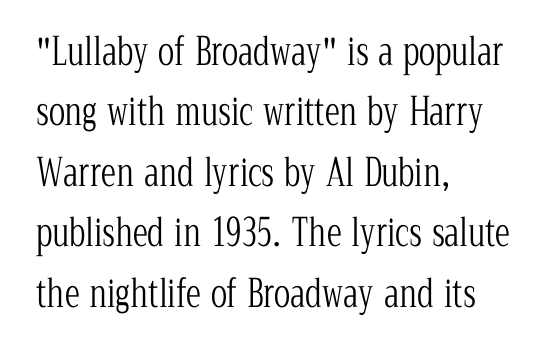
{"serif": "yes", "italic": "no", "bold": "no", "weight": "light", "width": "condensed", "stroke_contrast": "low", "x_height": "medium", "monospaced": "no", "underline": "no", "align": "left", "line_spacing": "normal", "line_spacing_ratio": 1.59, "letter_spacing": "normal", "letter_spacing_em": 0.0, "glyph_px": 38}
